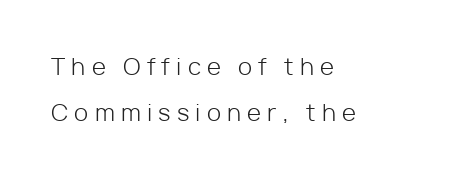
The image shows 23 px text type, upright; set left-aligned, loose line spacing (1.99x), unusually wide letter spacing (+0.27 em), not underlined.
